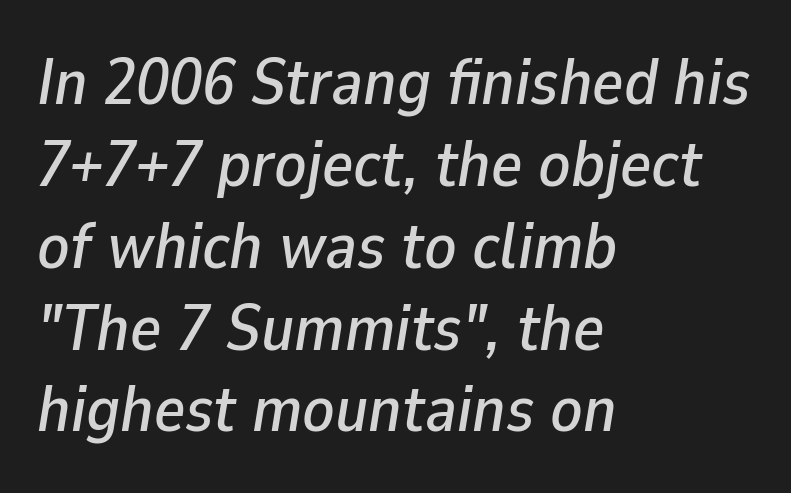
Q: Is the text italic (slanted)? A: Yes, it leans right by about 9 degrees.
Q: Is the text underlined? A: No.
Q: How is the paragraph aligned? A: Left-aligned.
Q: Is the spacing between letters normal or unusually wide? A: Normal.
Q: Width (condensed, normal, or wide)? A: Normal.
Q: Stroke contrast? A: Low.
Q: x-height? A: Medium.
Q: Monospaced? A: No.
